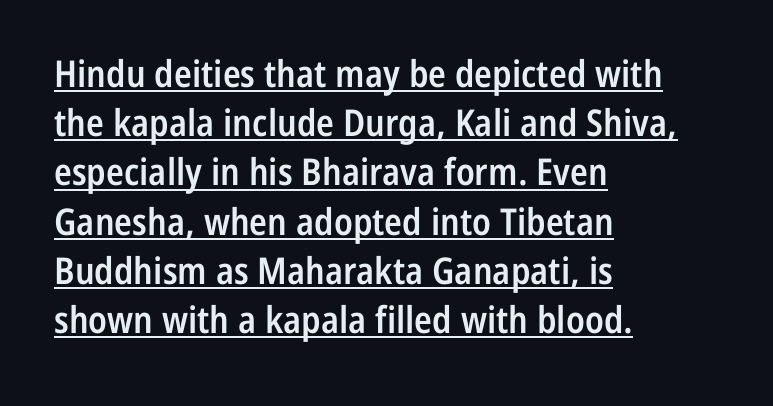
Q: Is the text bold? A: Semi-bold.
Q: Is the text italic (slanted)? A: No, it is upright.
Q: Is the typeface a serif or a sans-serif typeface? A: Sans-serif.
Q: Is the text underlined? A: Yes.
Q: How is the paragraph aligned? A: Left-aligned.
Q: Is the spacing between letters normal or unusually wide? A: Normal.
Q: Is the spacing between lines tight, normal or loose? A: Normal.
Q: Width (condensed, normal, or wide)? A: Condensed.
Q: Stroke contrast? A: Low.
Q: x-height? A: Medium.
Q: Monospaced? A: No.
